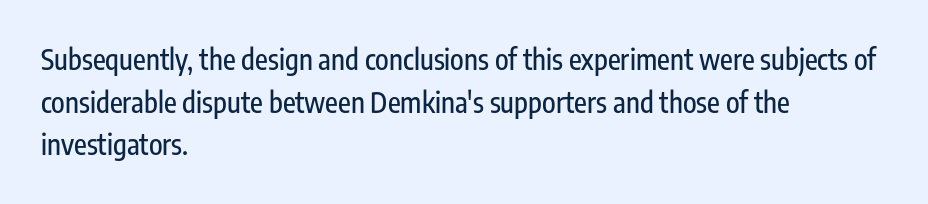
Q: Is the text italic (slanted)? A: No, it is upright.
Q: Is the typeface a serif or a sans-serif typeface? A: Sans-serif.
Q: Is the text underlined? A: No.
Q: How is the paragraph aligned? A: Left-aligned.
Q: Is the spacing between letters normal or unusually wide? A: Normal.
Q: Is the spacing between lines tight, normal or loose? A: Normal.
Q: Width (condensed, normal, or wide)? A: Condensed.
Q: Stroke contrast? A: Low.
Q: x-height? A: Medium.
Q: Monospaced? A: No.
